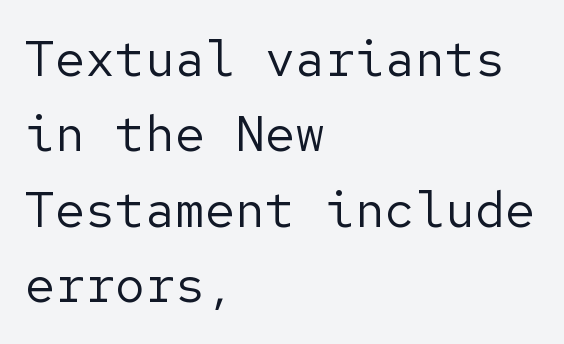
The passage is arranged the way most books set body copy — flush left. Stroke thickness stays within the range of a standard reading face or lighter. A typesetter would mark this as roman, not italic. I'd call this a sans setting — the letters go barefoot. The rows are spaced the way most documents space them. The horizontal fit of the characters is conventional and even.
